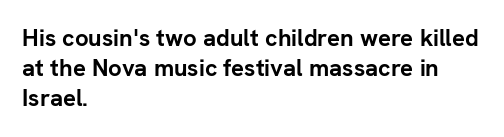
Q: Is the text bold? A: Yes.
Q: Is the text italic (slanted)? A: No, it is upright.
Q: Is the text underlined? A: No.
Q: How is the paragraph aligned? A: Left-aligned.
Q: Is the spacing between letters normal or unusually wide? A: Normal.
Q: Is the spacing between lines tight, normal or loose? A: Normal.
